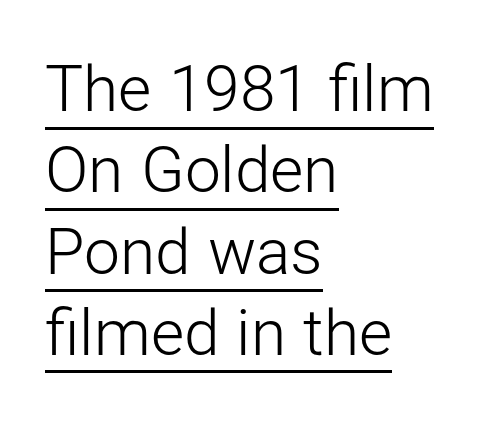
Q: Is the text bold? A: No.
Q: Is the text italic (slanted)? A: No, it is upright.
Q: Is the typeface a serif or a sans-serif typeface? A: Sans-serif.
Q: Is the text underlined? A: Yes.
Q: How is the paragraph aligned? A: Left-aligned.
Q: Is the spacing between letters normal or unusually wide? A: Normal.
Q: Is the spacing between lines tight, normal or loose? A: Normal.
Q: Width (condensed, normal, or wide)? A: Normal.
Q: Stroke contrast? A: Low.
Q: x-height? A: Medium.
Q: Monospaced? A: No.
